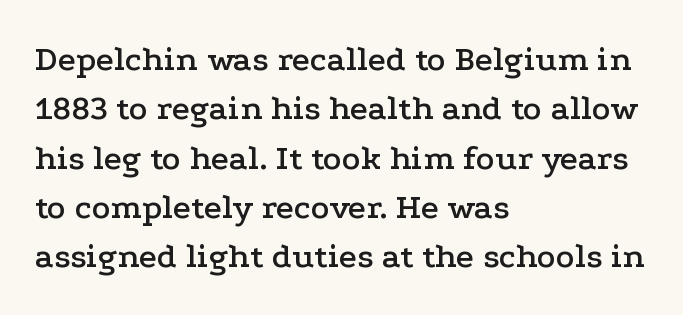
{"serif": "yes", "italic": "no", "width": "wide", "stroke_contrast": "low", "x_height": "medium", "monospaced": "no", "underline": "no", "align": "left", "line_spacing": "normal", "line_spacing_ratio": 1.41, "letter_spacing": "normal", "letter_spacing_em": 0.0, "glyph_px": 35}
